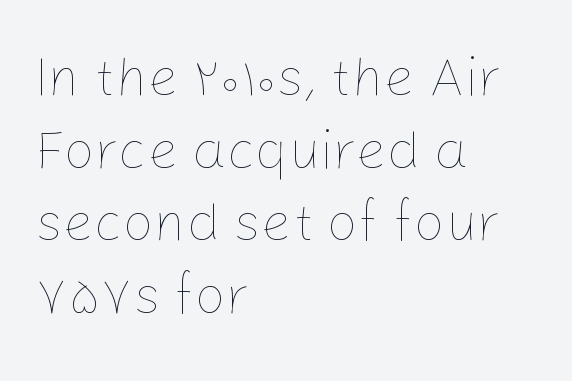
Q: Is the text bold? A: No.
Q: Is the text italic (slanted)? A: No, it is upright.
Q: Is the text underlined? A: No.
Q: How is the paragraph aligned? A: Left-aligned.
Q: Is the spacing between letters normal or unusually wide? A: Normal.
Q: Is the spacing between lines tight, normal or loose? A: Normal.
Q: Width (condensed, normal, or wide)? A: Normal.
Q: Stroke contrast? A: Low.
Q: x-height? A: Medium.
Q: Monospaced? A: No.
